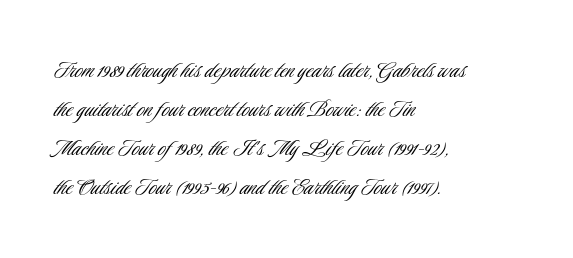
Nothing heavy about these letters — not bold at all. The block of text has a typical density, with ordinary space between rows. Quick note: underline off. The letterforms sit shoulder to shoulder at normal distance.
